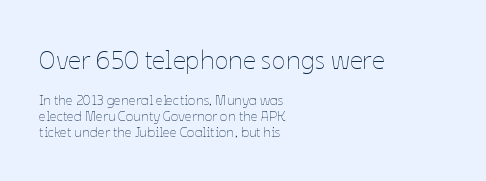
{"italic": "no", "bold": "no", "underline": "no", "align": "left", "line_spacing": "tight", "line_spacing_ratio": 1.14, "letter_spacing": "normal", "letter_spacing_em": 0.0, "larger_block": "first", "size_ratio": 1.86, "glyph_px": 26}
